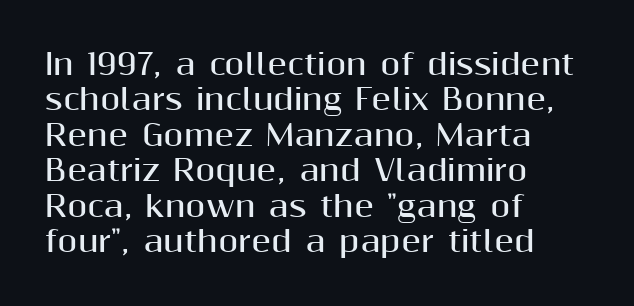
Q: Is the text bold? A: Yes.
Q: Is the text italic (slanted)? A: No, it is upright.
Q: Is the typeface a serif or a sans-serif typeface? A: Sans-serif.
Q: Is the text underlined? A: No.
Q: How is the paragraph aligned? A: Left-aligned.
Q: Is the spacing between letters normal or unusually wide? A: Normal.
Q: Width (condensed, normal, or wide)? A: Normal.
Q: Stroke contrast? A: Medium.
Q: x-height? A: Medium.
Q: Monospaced? A: No.
